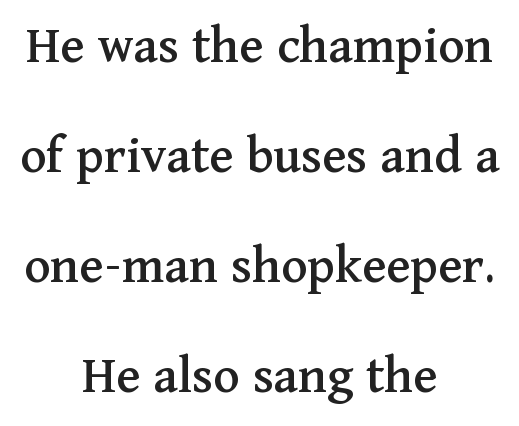
The image shows 55 px serif type, upright; set centered, loose line spacing (2.0x), normal letter spacing, not underlined; medium stroke contrast and a medium x-height.
